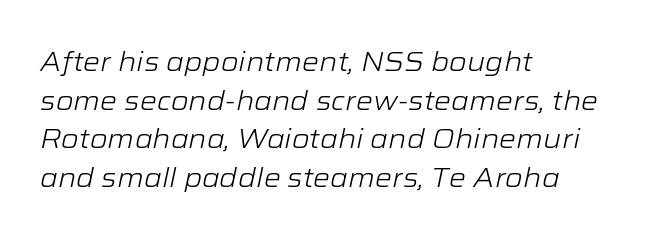
{"italic": "yes", "lean": "right", "slant_degrees": 12, "bold": "no", "underline": "no", "align": "left", "line_spacing": "normal", "line_spacing_ratio": 1.43, "letter_spacing": "normal", "letter_spacing_em": 0.0, "glyph_px": 27}
